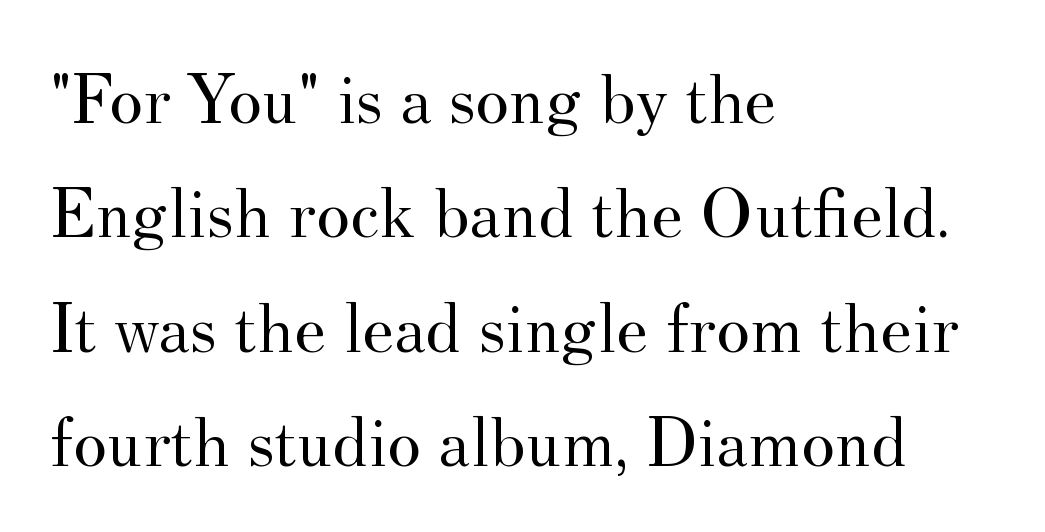
{"serif": "yes", "italic": "no", "bold": "no", "weight": "regular", "width": "normal", "stroke_contrast": "medium", "x_height": "small", "monospaced": "no", "underline": "no", "align": "left", "line_spacing": "normal", "line_spacing_ratio": 1.59, "letter_spacing": "normal", "letter_spacing_em": 0.0, "glyph_px": 72}
